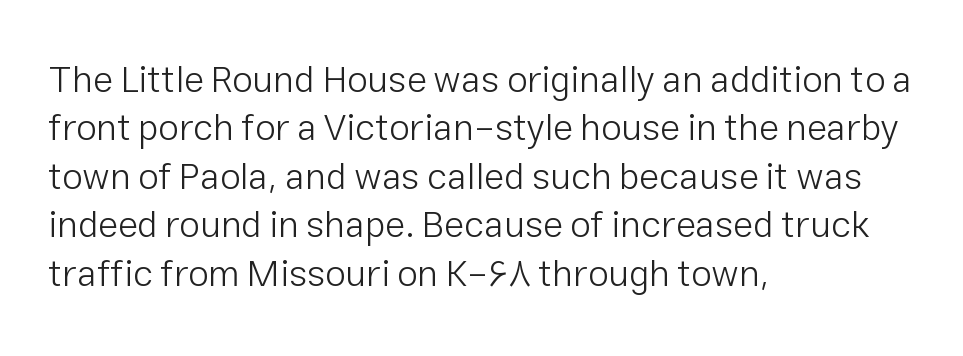
This is the regular roman posture of the typeface. Counters stay open thanks to moderate or lighter strokes. Anything drawn beneath the words? Only blank space. One-word summary of the alignment: left.
